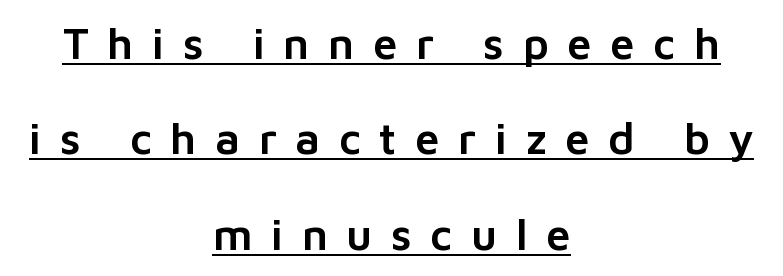
{"serif": "no", "italic": "no", "width": "normal", "stroke_contrast": "low", "x_height": "medium", "monospaced": "no", "underline": "yes", "align": "center", "line_spacing": "loose", "line_spacing_ratio": 2.17, "letter_spacing": "wide", "letter_spacing_em": 0.42, "glyph_px": 44}
